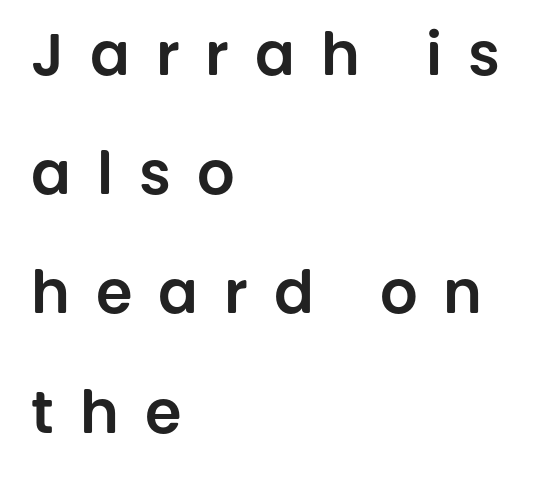
Looks like regular typesetting: each glyph gets only the width it needs. In CSS terms this would be text-align: left. Horizontal bands of white between lines are thick stripes. This rendering widens character spacing well past its baseline value.
